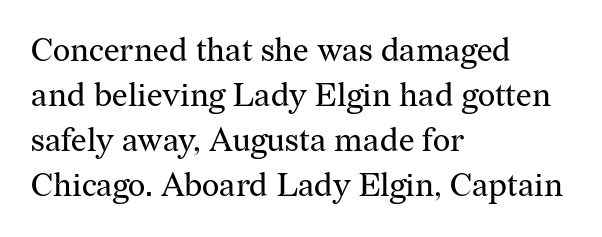
Each letter's strokes conclude with small projecting serifs. Does the leading feel generous? No, just average. The lettering stays uniformly vertical, giving the passage a roman look. The rendering uses natural spacing where letterforms have individual widths. The characters are drawn with everyday or finer stroke widths. Here the glyphs are tracked normally, forming tight word shapes.
